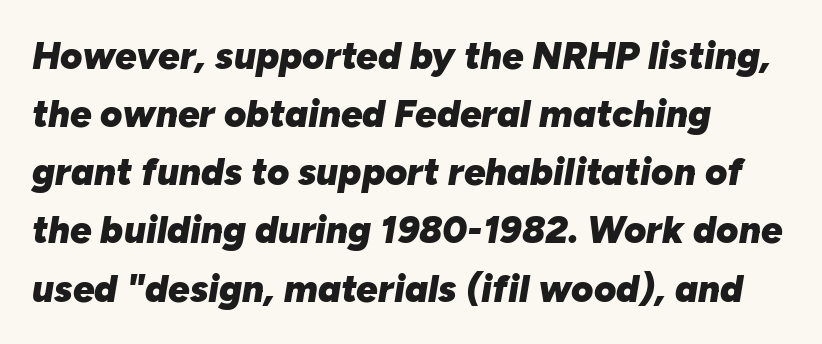
Q: Is the text bold? A: Yes.
Q: Is the text italic (slanted)? A: Yes, it leans right by about 10 degrees.
Q: Is the text underlined? A: No.
Q: How is the paragraph aligned? A: Left-aligned.
Q: Is the spacing between letters normal or unusually wide? A: Normal.
Q: Is the spacing between lines tight, normal or loose? A: Normal.
Q: Width (condensed, normal, or wide)? A: Normal.
Q: Stroke contrast? A: Low.
Q: x-height? A: Medium.
Q: Monospaced? A: No.
